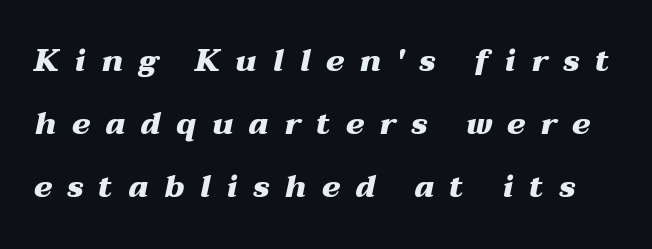
One glance says open: line gaps are wider than usual. Yep, that's italic — everything's leaning. The rendering uses a bold face; every stroke is thick and dark. Each word looks stretched out because of the extra space between its letters.
